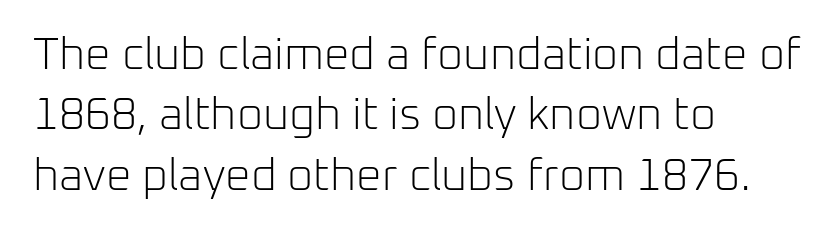
Note: no serifs on the glyphs. This sample has the flowing, uneven cadence of proportional lettering. A typesetter would call this zero additional tracking. Just letters on the line, the space beneath them empty. Summary of weight: not heavy and not bold.
